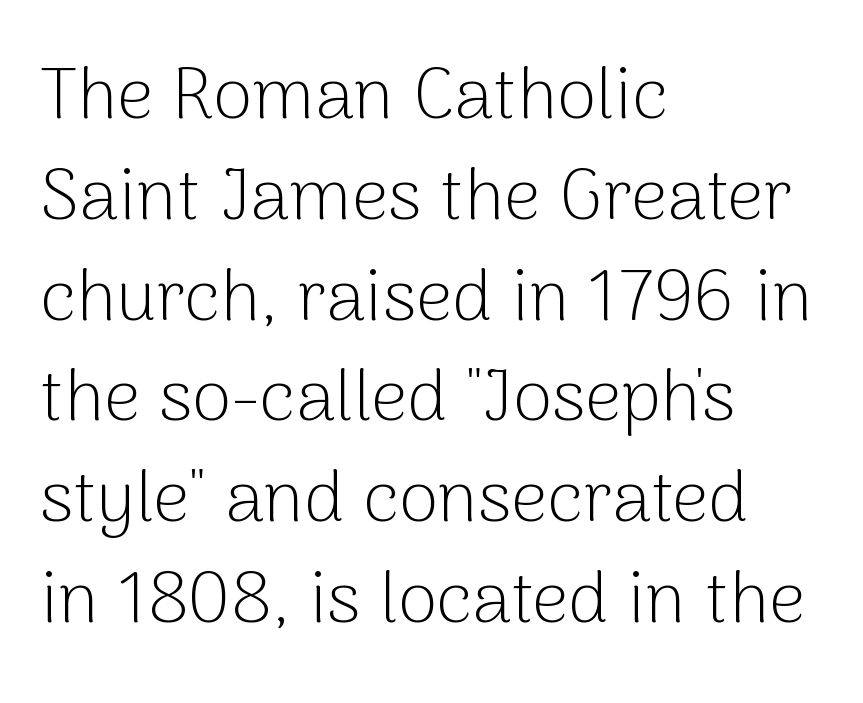
The image shows 72 px light sans-serif type, upright; set left-aligned, normal line spacing (1.4x), normal letter spacing, not underlined; low stroke contrast and a medium x-height.
